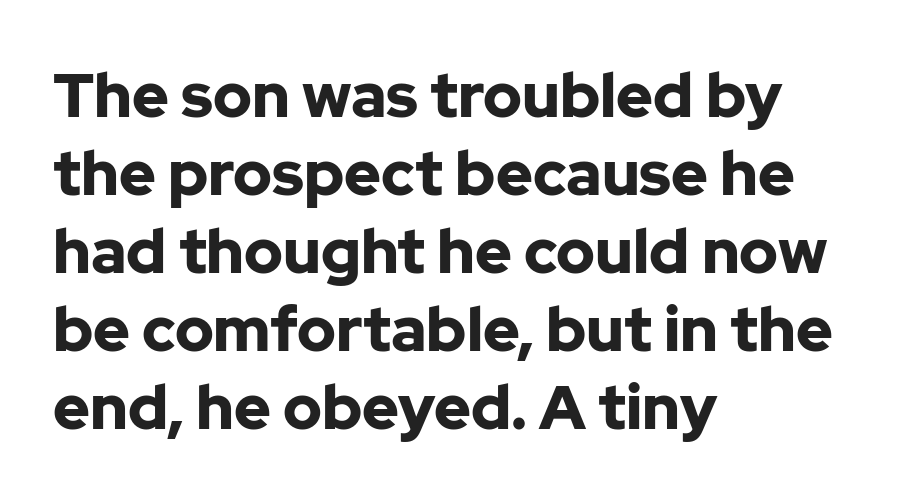
You could not count columns in this text — the font is proportionally spaced. Baseline-to-baseline distance is the conventional proportion of letter height. Tall strokes in this sample are plumb rather than angled. Nothing unusual about the tracking: characters are spaced as the font intends. Alignment: flush left.
